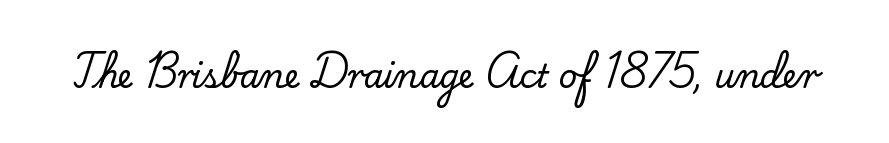
{"serif": "yes", "width": "normal", "stroke_contrast": "low", "x_height": "small", "monospaced": "no", "underline": "no", "letter_spacing": "normal", "letter_spacing_em": 0.0, "glyph_px": 32}
